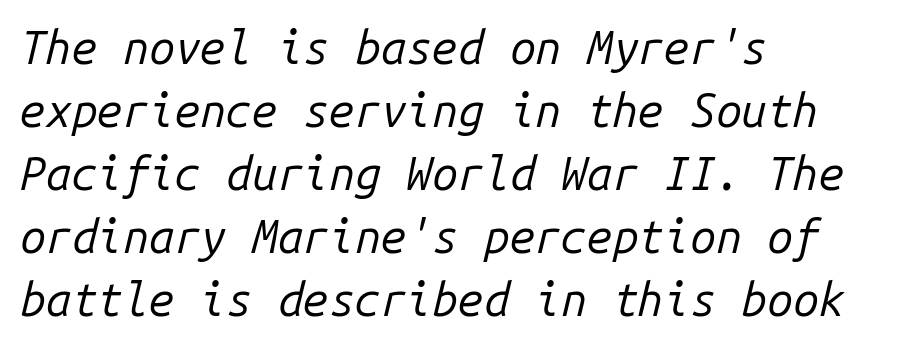
The image shows 46 px regular-weight type, italic (leaning right), monospaced; set left-aligned, normal line spacing (1.37x), normal letter spacing, not underlined; low stroke contrast and a medium x-height.
